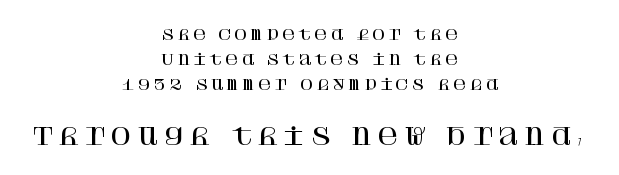
{"italic": "no", "underline": "no", "align": "center", "line_spacing_ratio": 1.79, "letter_spacing": "wide", "letter_spacing_em": 0.21, "larger_block": "second", "size_ratio": 1.64, "glyph_px": 23}
